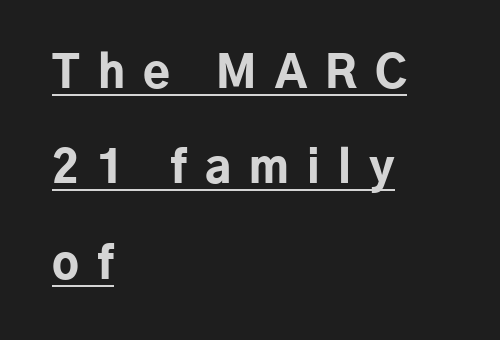
Proportional: the letters do not fall into vertical columns. Strong, thick strokes mark this as bold type. Caption: expanded tracking, letters set apart. This block would shrink considerably if given ordinary leading; it's expanded now. The designer went with a sans here, leaving each stem footless.
